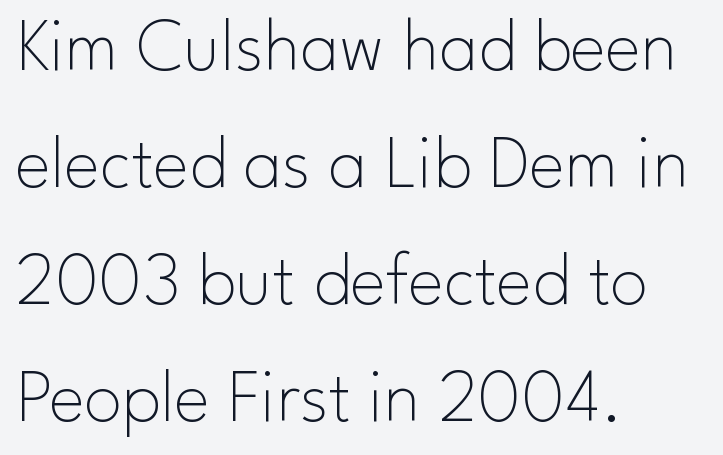
Q: Is the text bold? A: No.
Q: Is the text italic (slanted)? A: No, it is upright.
Q: Is the typeface a serif or a sans-serif typeface? A: Sans-serif.
Q: Is the text underlined? A: No.
Q: How is the paragraph aligned? A: Left-aligned.
Q: Is the spacing between letters normal or unusually wide? A: Normal.
Q: Is the spacing between lines tight, normal or loose? A: Normal.
Q: Width (condensed, normal, or wide)? A: Normal.
Q: Stroke contrast? A: Low.
Q: x-height? A: Small.
Q: Monospaced? A: No.
